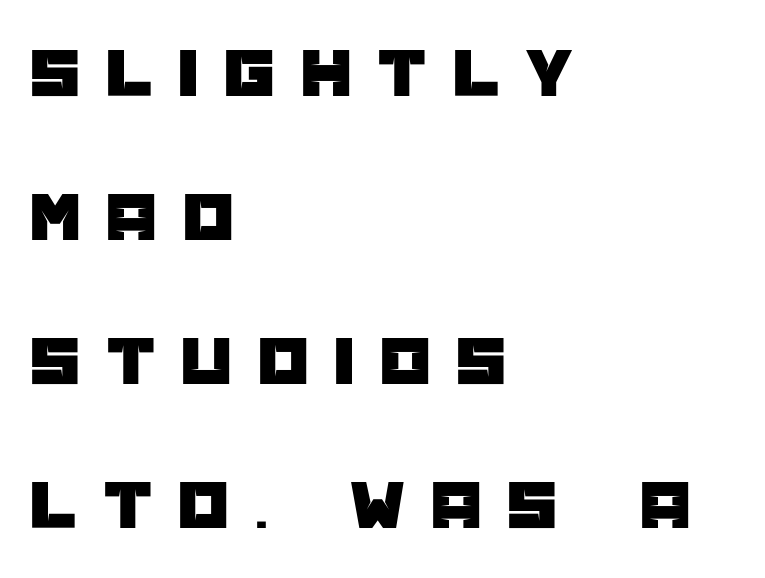
Look at the tracking — it's clearly loosened, letters drifting apart. Left-aligned paragraph, ragged on the right. Do the characters align in a grid? No, the font is proportional. Look at the bottom of the vertical strokes: they stop flat, with no serifs. How would I describe the line gaps? Wide and relaxed.
